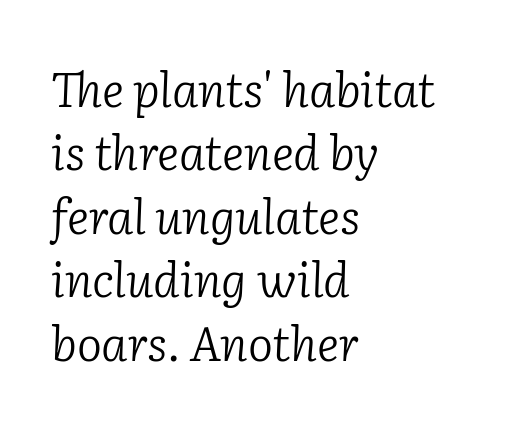
{"serif": "yes", "italic": "yes", "lean": "right", "slant_degrees": 2, "bold": "no", "weight": "light", "width": "normal", "stroke_contrast": "low", "x_height": "medium", "monospaced": "no", "underline": "no", "align": "left", "line_spacing": "normal", "line_spacing_ratio": 1.35, "letter_spacing": "normal", "letter_spacing_em": 0.0, "glyph_px": 47}
